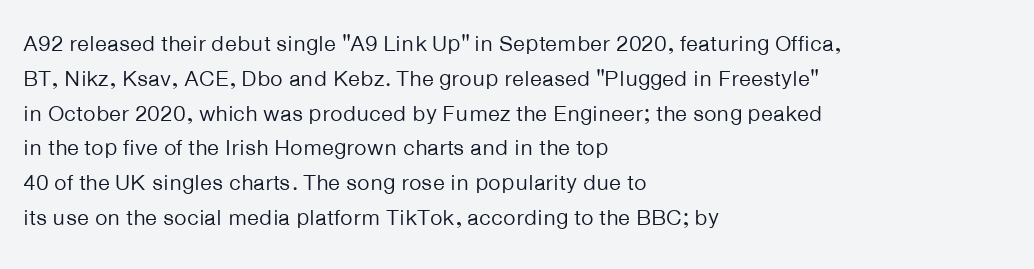
Q: Is the text bold? A: No.
Q: Is the text italic (slanted)? A: No, it is upright.
Q: Is the text underlined? A: No.
Q: How is the paragraph aligned? A: Left-aligned.
Q: Is the spacing between letters normal or unusually wide? A: Normal.
Q: Is the spacing between lines tight, normal or loose? A: Normal.
